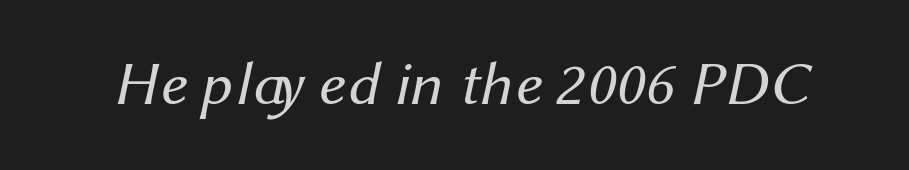
The image shows 62 px regular-weight sans-serif type; set normal letter spacing, not underlined; medium stroke contrast and a medium x-height.
